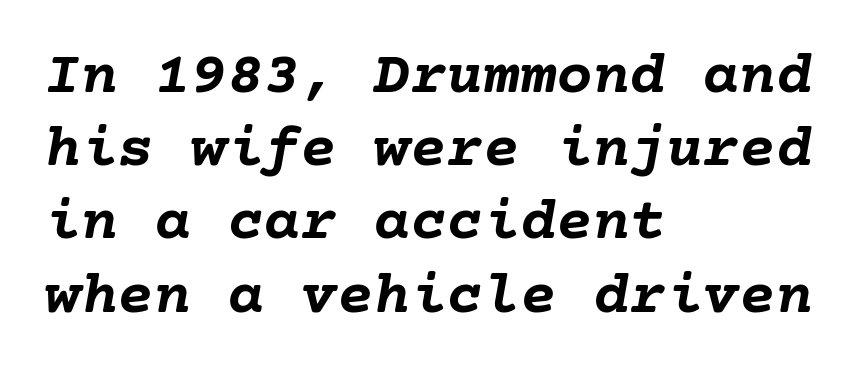
{"italic": "yes", "lean": "right", "slant_degrees": 10, "bold": "yes", "weight": "semibold", "width": "normal", "stroke_contrast": "low", "x_height": "medium", "underline": "no", "align": "left", "line_spacing_ratio": 1.2, "letter_spacing": "normal", "letter_spacing_em": 0.0, "glyph_px": 61}
